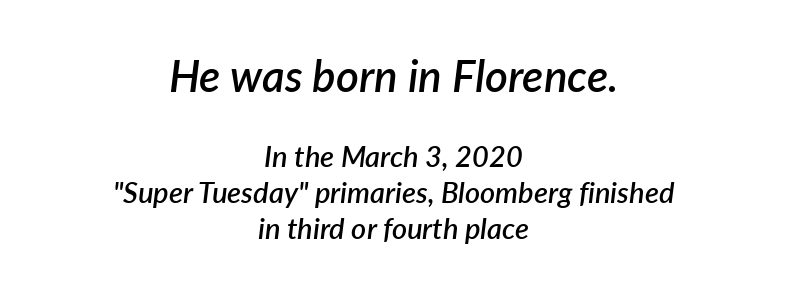
Q: Is the text bold? A: Semi-bold.
Q: Is the text italic (slanted)? A: Yes, it leans right by about 7 degrees.
Q: Is the text underlined? A: No.
Q: How is the paragraph aligned? A: Centered.
Q: Is the spacing between letters normal or unusually wide? A: Normal.
Q: Which block of text is set in a larger size, the first (top) or the second (bottom)? A: The first (top) one.
Q: Width (condensed, normal, or wide)? A: Normal.
Q: Stroke contrast? A: Low.
Q: x-height? A: Medium.
Q: Monospaced? A: No.
